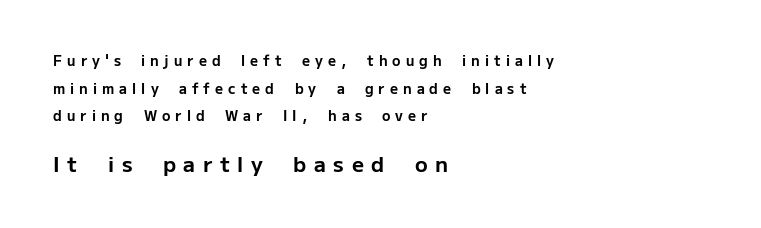
Q: Is the text bold? A: Yes.
Q: Is the text italic (slanted)? A: No, it is upright.
Q: Is the text underlined? A: No.
Q: How is the paragraph aligned? A: Left-aligned.
Q: Is the spacing between letters normal or unusually wide? A: Unusually wide.
Q: Is the spacing between lines tight, normal or loose? A: Loose.
Q: Which block of text is set in a larger size, the first (top) or the second (bottom)? A: The second (bottom) one.
